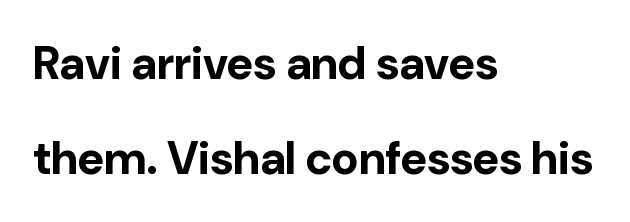
The image shows 46 px bold sans-serif type, upright; set left-aligned, loose line spacing (2.06x), normal letter spacing, not underlined; low stroke contrast and a medium x-height.
